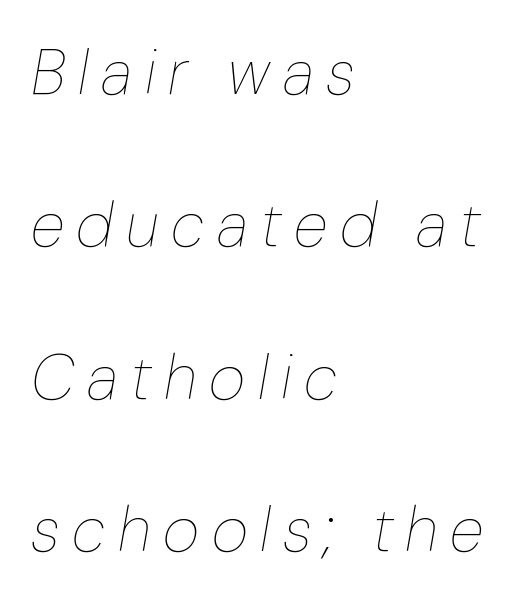
The paragraph has a hard left edge and a soft right edge. The letters are spread apart with noticeably loose tracking. Here the designer chose a conventional face with non-uniform glyph widths. No letter is thick-stroked: the sample isn't bold. Loosely led — the rows are spread out. The specimen reads as italic at a glance.
